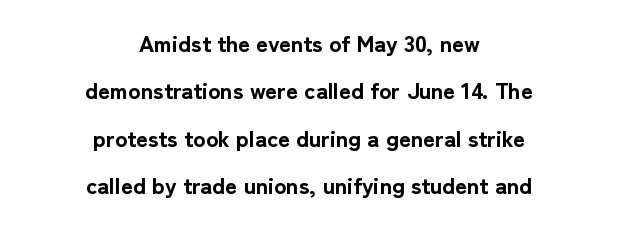
{"italic": "no", "bold": "yes", "underline": "no", "align": "center", "line_spacing": "loose", "line_spacing_ratio": 2.06, "letter_spacing": "normal", "letter_spacing_em": 0.0, "glyph_px": 23}
